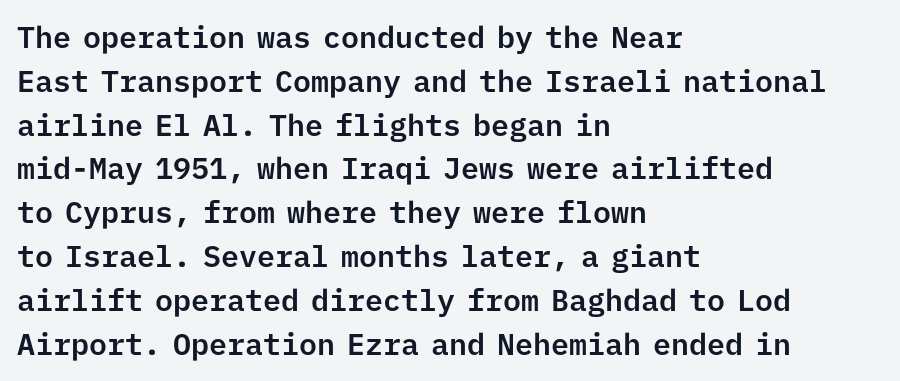
{"serif": "no", "italic": "no", "width": "normal", "stroke_contrast": "low", "x_height": "medium", "monospaced": "yes", "underline": "no", "align": "left", "line_spacing": "normal", "line_spacing_ratio": 1.46, "letter_spacing": "normal", "letter_spacing_em": 0.0, "glyph_px": 30}
